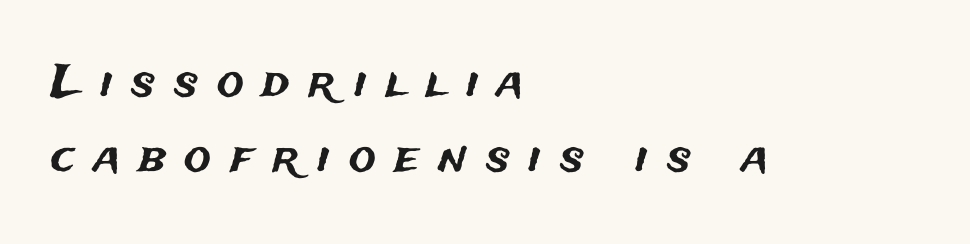
The text block is weighted toward the left margin, trailing off unevenly rightward. Each word looks stretched out because of the extra space between its letters. Is this a fixed-width face? No — the glyphs have proportional, varying widths. Rule under the text: the space is simply empty. The rows are spaced the way most documents space them.
